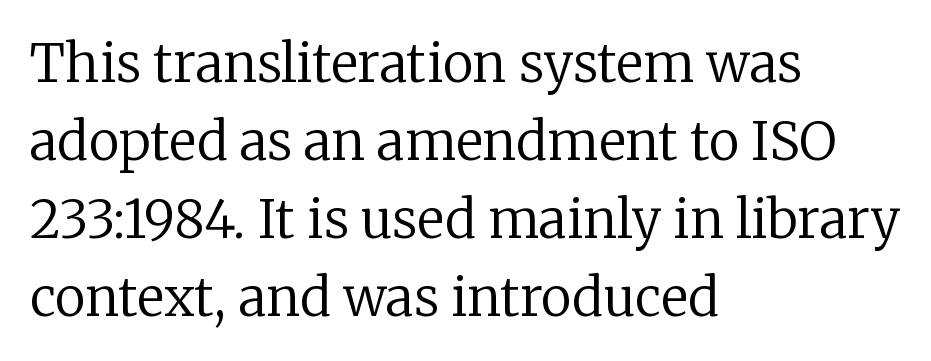
The image shows 52 px regular-weight serif type, upright; set left-aligned, normal line spacing (1.5x), normal letter spacing, not underlined; low stroke contrast and a medium x-height.
